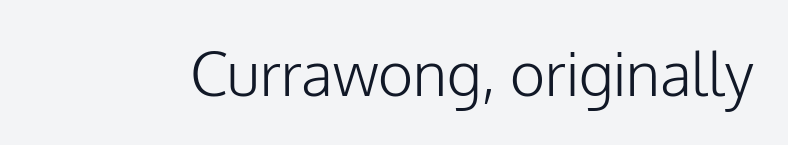
No extra ink here — the face is not bold. There is no visible air inserted between adjacent glyphs. The area under the type is left untouched. No feet cap the strokes, marking this as sans-serif type.
